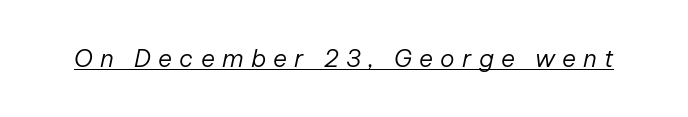
Q: Is the text bold? A: No.
Q: Is the text italic (slanted)? A: Yes, it leans right by about 12 degrees.
Q: Is the text underlined? A: Yes.
Q: Is the spacing between letters normal or unusually wide? A: Unusually wide.
